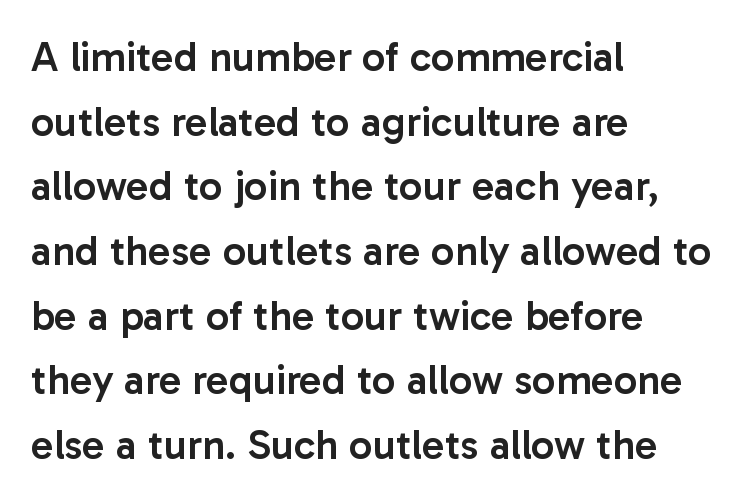
{"serif": "no", "italic": "no", "bold": "semi", "weight": "semibold", "width": "normal", "stroke_contrast": "low", "x_height": "medium", "monospaced": "no", "underline": "no", "align": "left", "line_spacing": "normal", "line_spacing_ratio": 1.54, "letter_spacing": "normal", "letter_spacing_em": 0.0, "glyph_px": 42}
